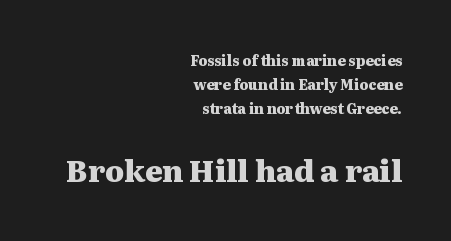
Nobody touched the tracking dial on this one. On the weight axis this lands at bold, roughly 700. Is the lower block the larger one? Yes — the lower block carries the bigger type. Alignment: flush right. I'd call this a serif setting — the letters wear small feet. Has an underline been added? It has not.
